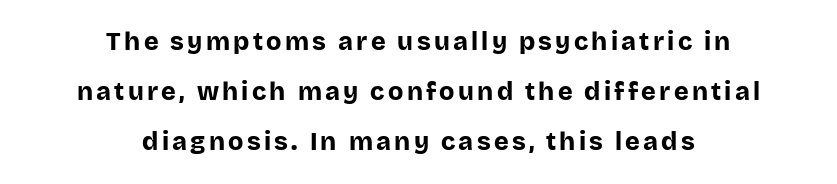
The image shows 25 px bold type, upright; set centered, loose line spacing (2.01x), not underlined.
